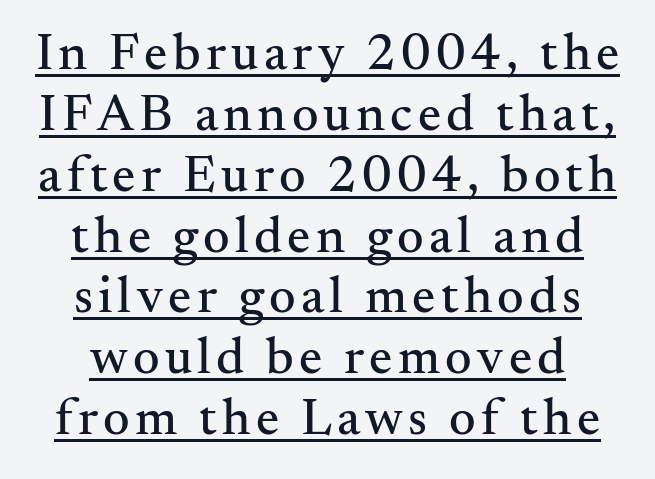
{"serif": "yes", "italic": "no", "width": "normal", "stroke_contrast": "medium", "x_height": "small", "monospaced": "no", "underline": "yes", "line_spacing_ratio": 1.17, "glyph_px": 52}
